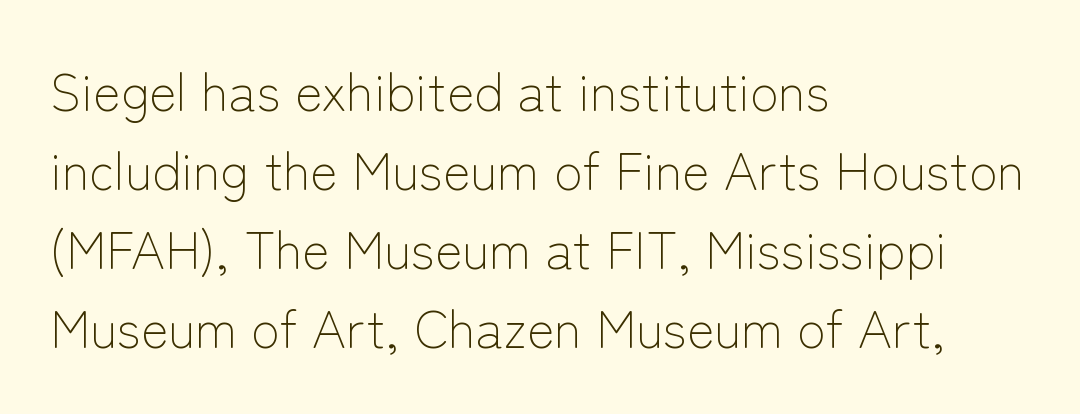
The image shows 52 px light sans-serif type, upright; set left-aligned, normal line spacing (1.52x), normal letter spacing, not underlined; low stroke contrast and a medium x-height.
